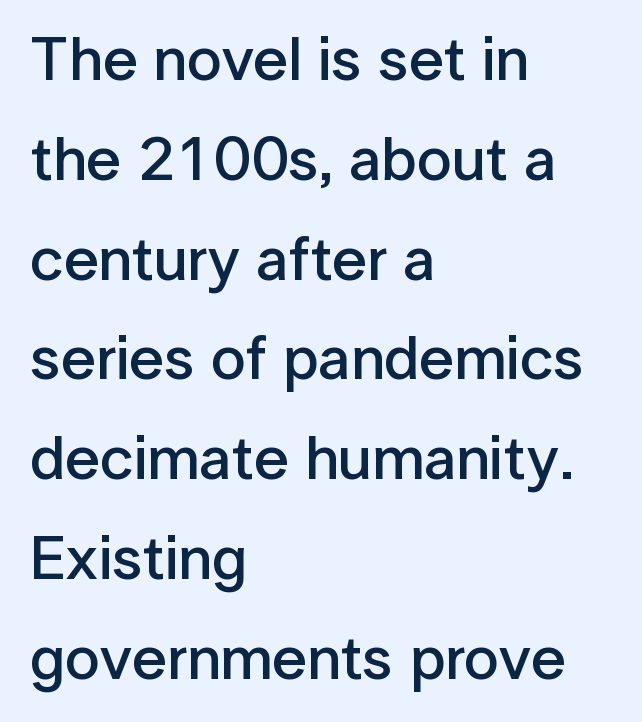
The image shows 62 px semibold sans-serif type, upright; set left-aligned, normal line spacing (1.61x), normal letter spacing, not underlined; low stroke contrast and a medium x-height.
